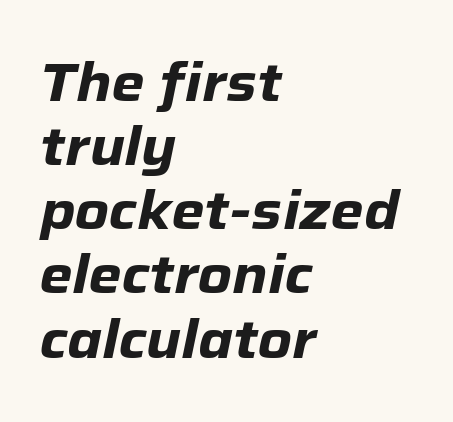
{"italic": "yes", "lean": "right", "slant_degrees": 12, "bold": "yes", "weight": "heavy", "width": "normal", "stroke_contrast": "low", "x_height": "medium", "monospaced": "no", "underline": "no", "align": "left", "line_spacing_ratio": 1.21, "letter_spacing": "normal", "letter_spacing_em": 0.0, "glyph_px": 53}
